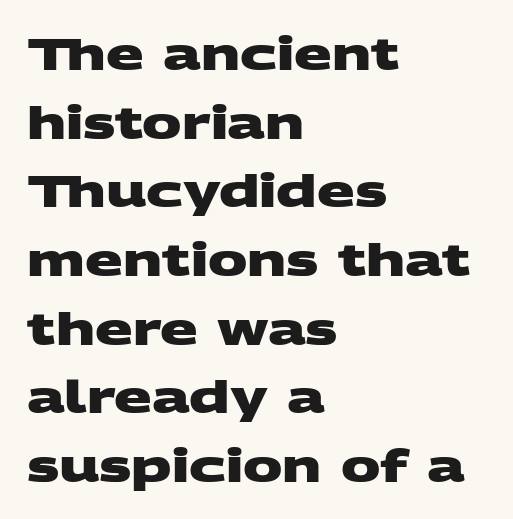
{"serif": "no", "bold": "yes", "weight": "heavy", "width": "wide", "stroke_contrast": "medium", "x_height": "large", "monospaced": "no", "underline": "no", "align": "left", "line_spacing": "normal", "line_spacing_ratio": 1.56, "letter_spacing": "normal", "letter_spacing_em": 0.0, "glyph_px": 44}
